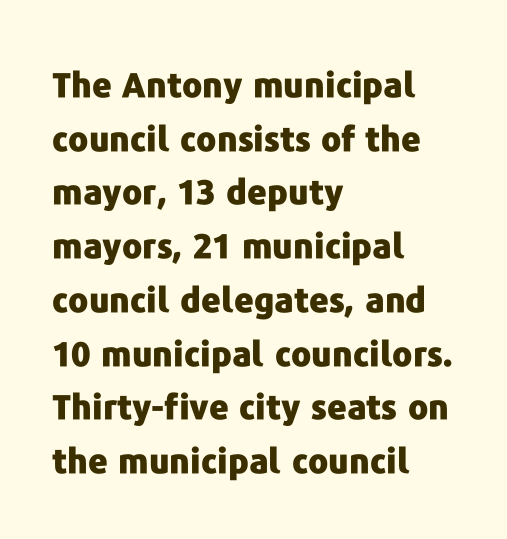
{"serif": "no", "italic": "no", "bold": "yes", "weight": "heavy", "width": "normal", "stroke_contrast": "low", "x_height": "medium", "monospaced": "no", "underline": "no", "align": "left", "line_spacing": "normal", "line_spacing_ratio": 1.58, "letter_spacing": "normal", "letter_spacing_em": 0.0, "glyph_px": 34}
